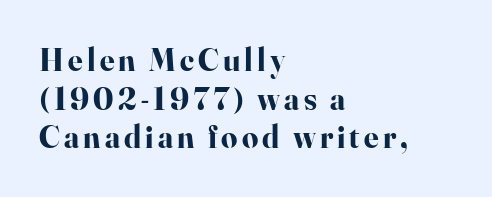
Q: Is the text bold? A: Yes.
Q: Is the text italic (slanted)? A: No, it is upright.
Q: Is the typeface a serif or a sans-serif typeface? A: Serif.
Q: Is the text underlined? A: No.
Q: How is the paragraph aligned? A: Left-aligned.
Q: Width (condensed, normal, or wide)? A: Normal.
Q: Stroke contrast? A: High.
Q: x-height? A: Small.
Q: Monospaced? A: No.
